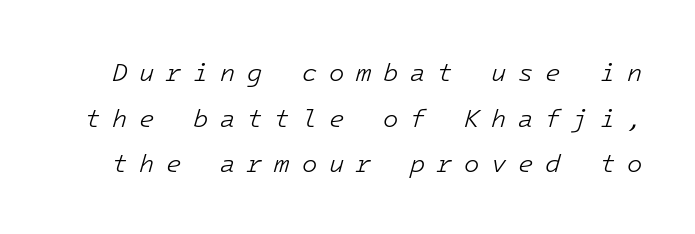
{"italic": "yes", "lean": "right", "slant_degrees": 16, "bold": "no", "underline": "no", "line_spacing_ratio": 1.83, "letter_spacing": "wide", "letter_spacing_em": 0.47, "glyph_px": 25}
